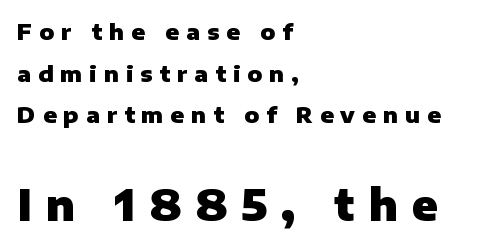
The image shows 43 px heavy sans-serif type, upright; set left-aligned, line spacing 1.89x, unusually wide letter spacing (+0.32 em), not underlined; the second (bottom) block is 1.95x larger; low stroke contrast and a medium x-height.
